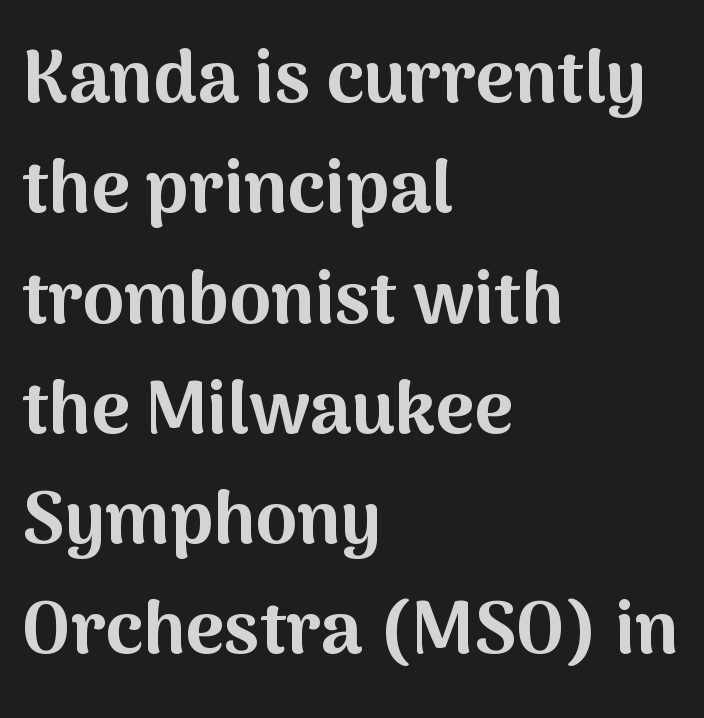
{"serif": "no", "italic": "no", "bold": "yes", "weight": "bold", "width": "normal", "stroke_contrast": "medium", "x_height": "medium", "monospaced": "no", "underline": "no", "align": "left", "line_spacing": "normal", "line_spacing_ratio": 1.49, "letter_spacing": "normal", "letter_spacing_em": 0.0, "glyph_px": 74}
